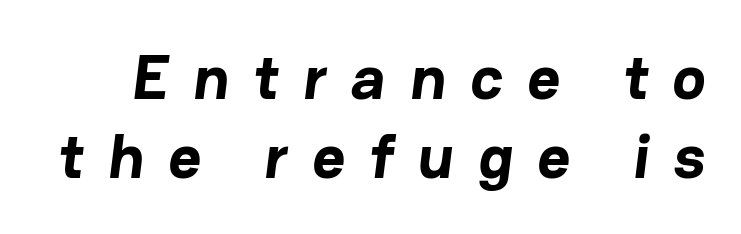
Q: Is the text bold? A: Yes.
Q: Is the typeface a serif or a sans-serif typeface? A: Sans-serif.
Q: Is the text underlined? A: No.
Q: Is the spacing between letters normal or unusually wide? A: Unusually wide.
Q: Is the spacing between lines tight, normal or loose? A: Normal.
Q: Width (condensed, normal, or wide)? A: Normal.
Q: Stroke contrast? A: Low.
Q: x-height? A: Medium.
Q: Monospaced? A: No.
